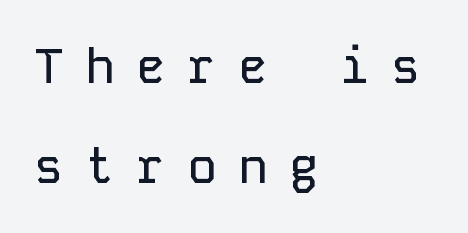
The image shows 49 px sans-serif type, upright, monospaced; set left-aligned, loose line spacing (2.05x), unusually wide letter spacing (+0.44 em), not underlined; low stroke contrast and a medium x-height.
